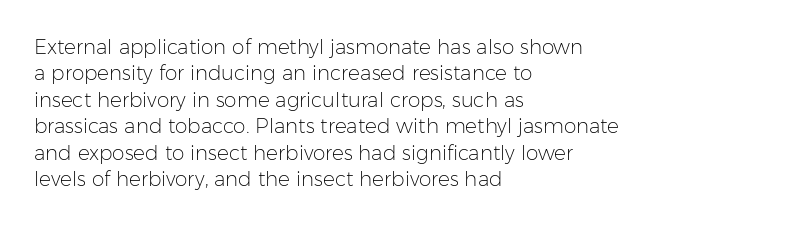
Characters remain perfectly vertical along every line. Rows of type keep a routine distance in the vertical direction. The face looks like a standard text weight, possibly lighter. Letter spacing: default. Each row of text sits above clean, open space.
